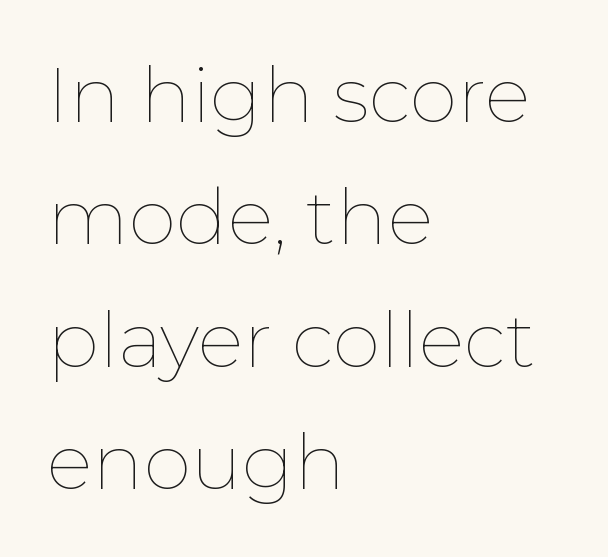
Q: Is the text bold? A: No.
Q: Is the text italic (slanted)? A: No, it is upright.
Q: Is the text underlined? A: No.
Q: How is the paragraph aligned? A: Left-aligned.
Q: Is the spacing between letters normal or unusually wide? A: Normal.
Q: Is the spacing between lines tight, normal or loose? A: Normal.
Q: Width (condensed, normal, or wide)? A: Normal.
Q: Stroke contrast? A: Low.
Q: x-height? A: Medium.
Q: Monospaced? A: No.
